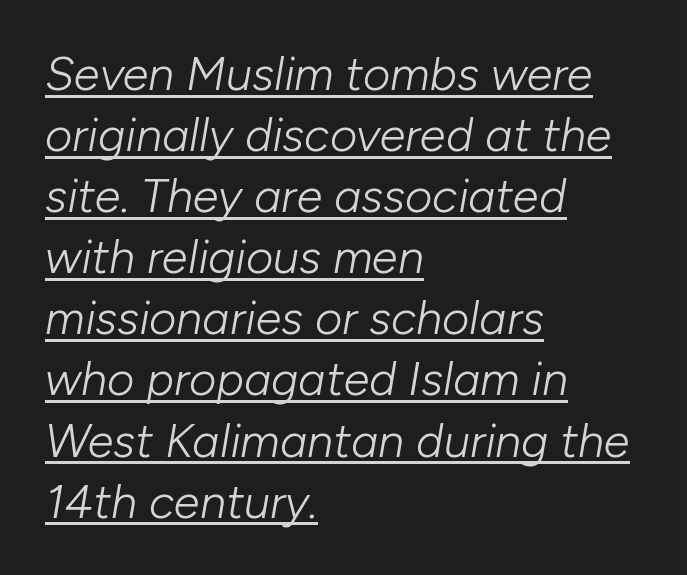
{"italic": "yes", "lean": "right", "slant_degrees": 10, "bold": "no", "weight": "light", "width": "normal", "stroke_contrast": "low", "x_height": "medium", "monospaced": "no", "underline": "yes", "align": "left", "line_spacing": "normal", "line_spacing_ratio": 1.3, "letter_spacing": "normal", "letter_spacing_em": 0.0, "glyph_px": 47}
